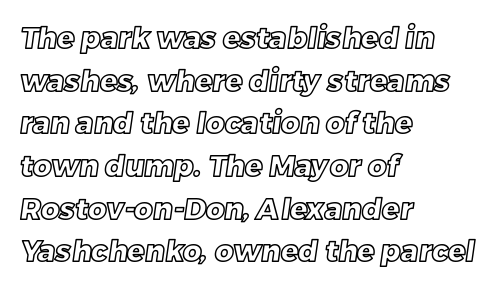
{"width": "normal", "x_height": "large", "monospaced": "no", "underline": "no", "align": "left", "line_spacing": "normal", "line_spacing_ratio": 1.47, "letter_spacing": "normal", "letter_spacing_em": 0.0, "glyph_px": 29}
